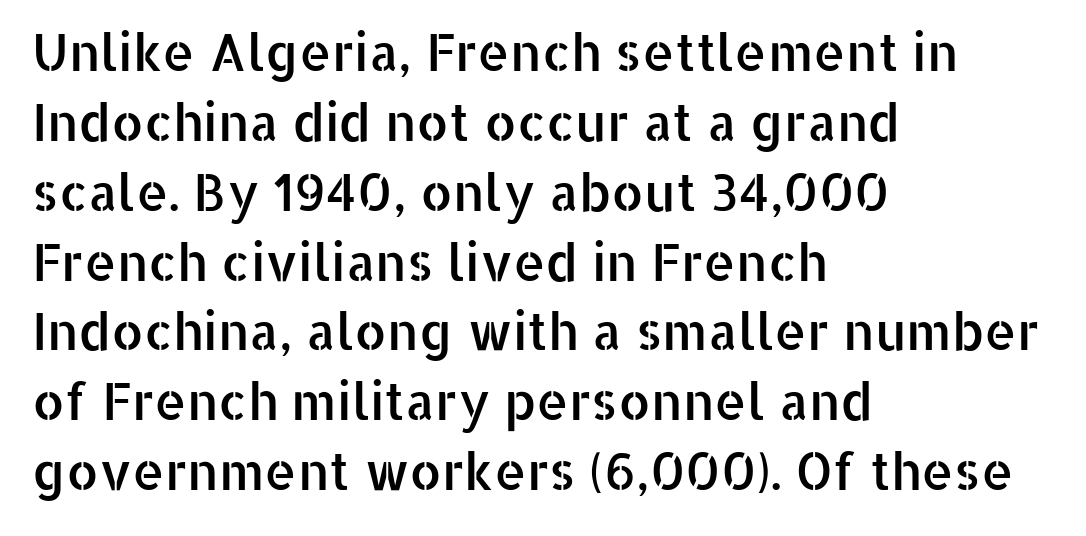
{"serif": "no", "italic": "no", "width": "normal", "stroke_contrast": "low", "x_height": "medium", "monospaced": "no", "underline": "no", "align": "left", "line_spacing": "normal", "line_spacing_ratio": 1.37, "letter_spacing": "normal", "letter_spacing_em": 0.0, "glyph_px": 51}
